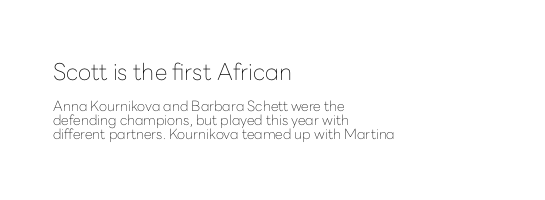
These lines keep a tight, regular rhythm from letter to letter. Anything drawn beneath the words? Only blank space. The lines in this sample share a left origin and differ only in where they stop. Is this a heavy cut? Hardly; it is regular or lighter. Does the leading feel generous? Not at all — it's pinched.
